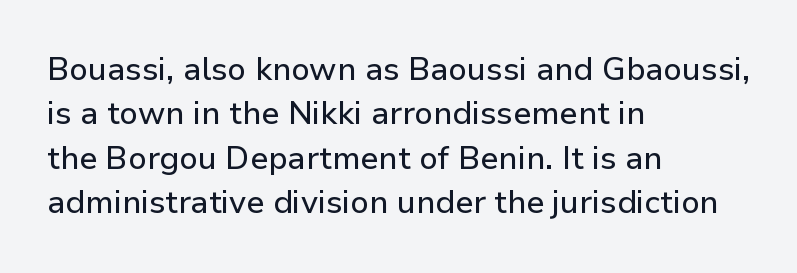
Q: Is the text italic (slanted)? A: No, it is upright.
Q: Is the typeface a serif or a sans-serif typeface? A: Sans-serif.
Q: Is the text underlined? A: No.
Q: How is the paragraph aligned? A: Left-aligned.
Q: Is the spacing between letters normal or unusually wide? A: Normal.
Q: Is the spacing between lines tight, normal or loose? A: Normal.
Q: Width (condensed, normal, or wide)? A: Normal.
Q: Stroke contrast? A: Low.
Q: x-height? A: Medium.
Q: Monospaced? A: No.
